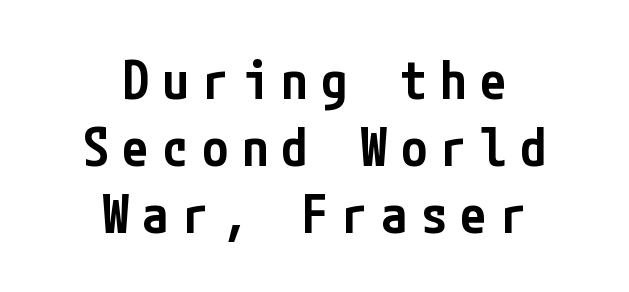
Characters follow at a spacing far wider than the type designer built in. The letters are semibold — heavier than regular but short of a full bold. The specimen reads as upright at a glance. Line starts and ends both wander, symmetrically.
